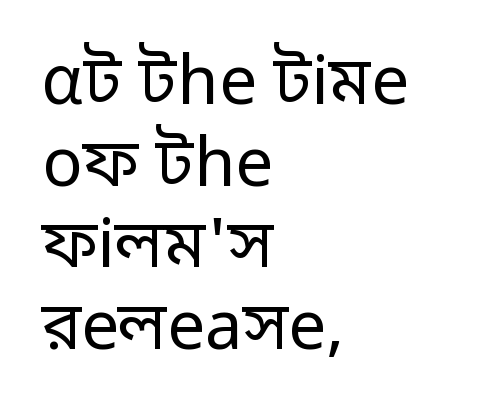
The image shows 67 px regular-weight sans-serif type, upright; set left-aligned, line spacing 1.22x, normal letter spacing, not underlined; low stroke contrast and a medium x-height.
